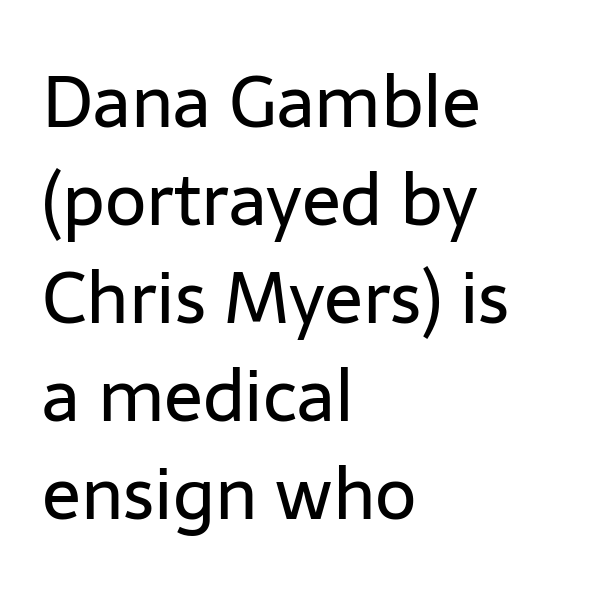
The image shows 72 px regular-weight sans-serif type, upright; set left-aligned, normal line spacing (1.36x), normal letter spacing, not underlined; low stroke contrast and a medium x-height.
